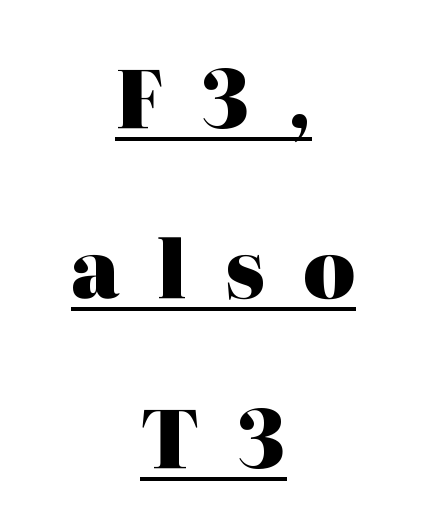
The image shows 79 px heavy serif type, upright; set centered, loose line spacing (2.15x), unusually wide letter spacing (+0.48 em), underlined; high stroke contrast and a medium x-height.
